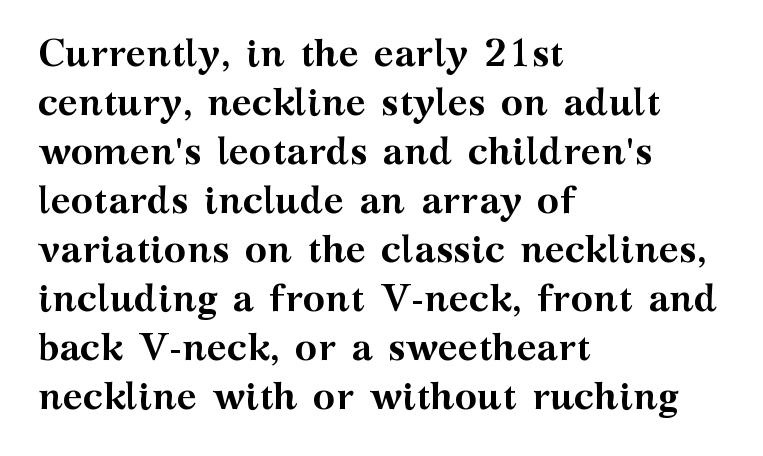
Regarding leading, the lines here are spaced in the standard way. Yep, those are serifs on the letters. The strip under each line holds only bare page. You could not count columns in this text — the font is proportionally spaced.
